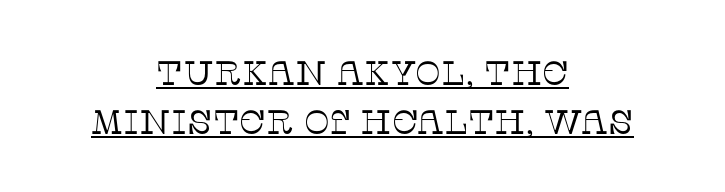
{"serif": "yes", "italic": "no", "bold": "no", "weight": "thin", "width": "normal", "stroke_contrast": "low", "x_height": "large", "monospaced": "no", "underline": "yes", "align": "center", "line_spacing": "normal", "line_spacing_ratio": 1.44, "letter_spacing": "normal", "letter_spacing_em": 0.0, "glyph_px": 34}
